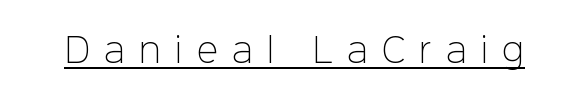
These lines are rendered in a variable-pitch font. The characters are drawn with everyday or finer stroke widths. Characters remain perfectly vertical along every line. Grotesque or geometric, the face here clearly has no serifs.
